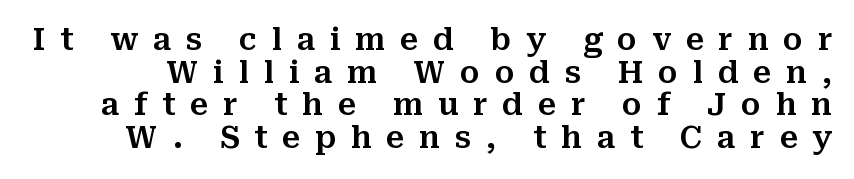
Is there much room between lines? No — they nearly touch. The specimen reads as upright at a glance. Loose tracking; the words dissolve into strings of separated letters. The designer went with a serif here, giving each stem small feet. Here the designer chose a conventional face with non-uniform glyph widths. The foot of each line stays bare and open.
